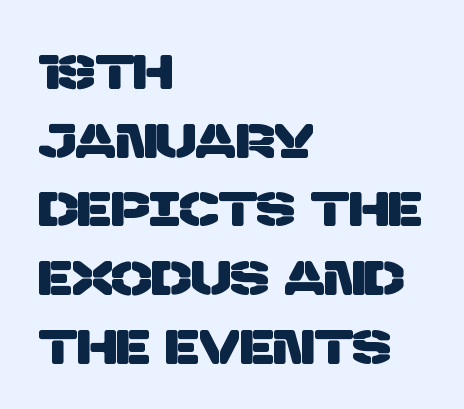
Notice how the passage keeps a crisp vertical edge on the left only. A typesetter would call this proportional, since set widths differ per character. Leading matches the norm, producing a regular column. These lines keep a tight, regular rhythm from letter to letter. Descender tails drop into unmarked territory. I'd call this a sans setting — the letters go barefoot.
